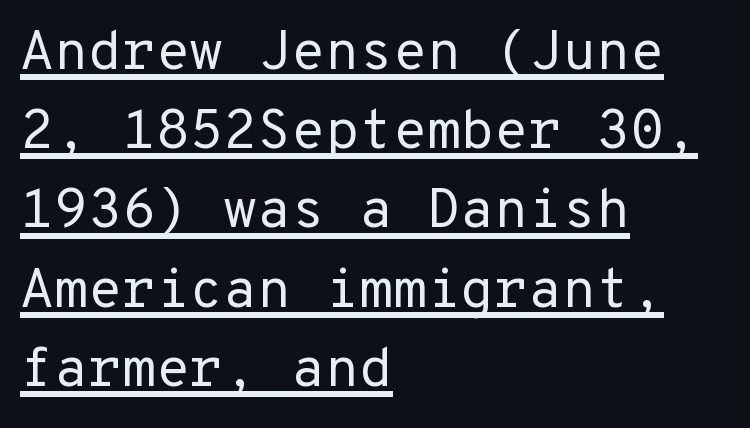
The image shows 55 px regular-weight sans-serif type, upright; set left-aligned, normal line spacing (1.44x), normal letter spacing, underlined; low stroke contrast and a medium x-height.
